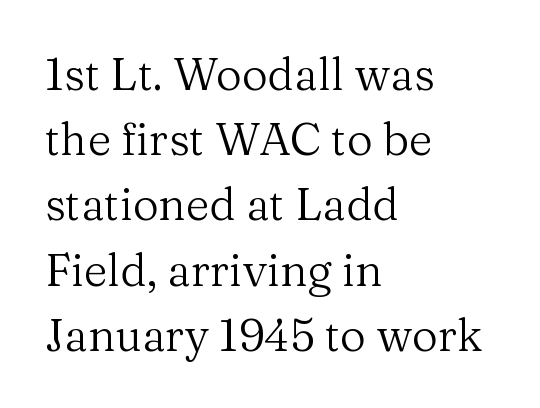
Rendered with straight, roman letterforms. Is the block centered? No — it sits flush against the left margin. The typeface has the unassuming heft of standard copy or less. The gap between lines stays unmarked. Small tapered or slab feet sit at the stroke ends, so this counts as serif.
